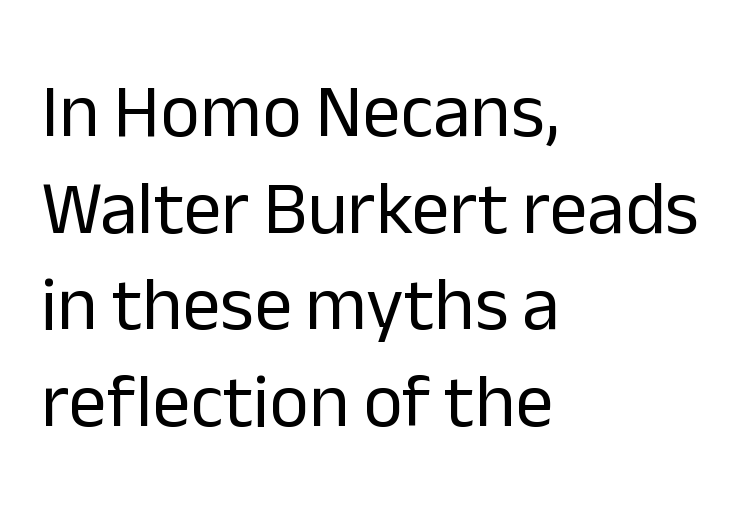
The image shows 76 px regular-weight sans-serif type, upright; set left-aligned, normal line spacing (1.27x), normal letter spacing, not underlined; low stroke contrast and a medium x-height.
